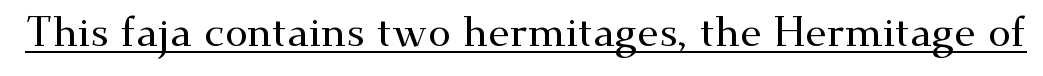
Q: Is the text italic (slanted)? A: No, it is upright.
Q: Is the typeface a serif or a sans-serif typeface? A: Serif.
Q: Is the text underlined? A: Yes.
Q: Is the spacing between letters normal or unusually wide? A: Normal.
Q: Width (condensed, normal, or wide)? A: Wide.
Q: Stroke contrast? A: Medium.
Q: x-height? A: Small.
Q: Monospaced? A: No.
